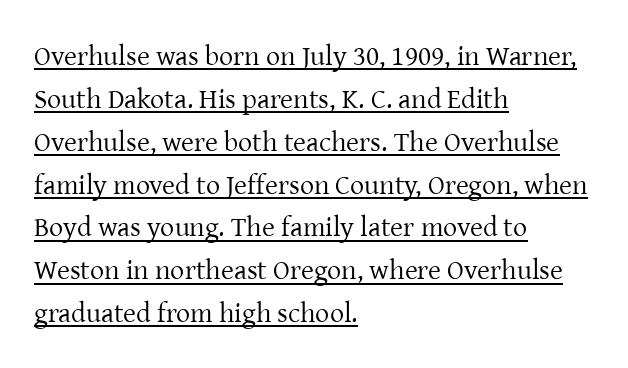
Q: Is the text bold? A: No.
Q: Is the text italic (slanted)? A: No, it is upright.
Q: Is the typeface a serif or a sans-serif typeface? A: Serif.
Q: Is the text underlined? A: Yes.
Q: How is the paragraph aligned? A: Left-aligned.
Q: Is the spacing between letters normal or unusually wide? A: Normal.
Q: Is the spacing between lines tight, normal or loose? A: Normal.
Q: Width (condensed, normal, or wide)? A: Normal.
Q: Stroke contrast? A: Low.
Q: x-height? A: Medium.
Q: Monospaced? A: No.
